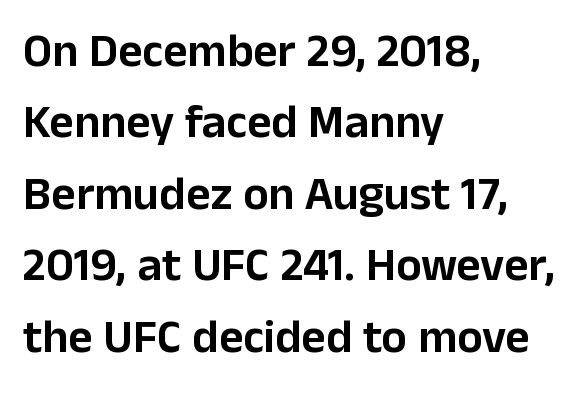
The image shows 47 px sans-serif type, upright; set left-aligned, normal line spacing (1.52x), normal letter spacing, not underlined; low stroke contrast and a medium x-height.
